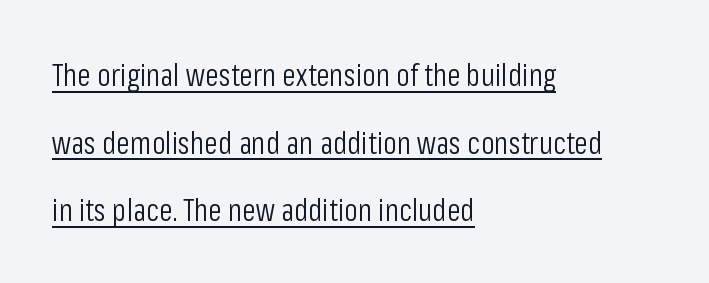
Q: Is the text bold? A: No.
Q: Is the text italic (slanted)? A: No, it is upright.
Q: Is the typeface a serif or a sans-serif typeface? A: Sans-serif.
Q: Is the text underlined? A: Yes.
Q: How is the paragraph aligned? A: Left-aligned.
Q: Is the spacing between letters normal or unusually wide? A: Normal.
Q: Is the spacing between lines tight, normal or loose? A: Loose.
Q: Width (condensed, normal, or wide)? A: Condensed.
Q: Stroke contrast? A: Low.
Q: x-height? A: Medium.
Q: Monospaced? A: No.
